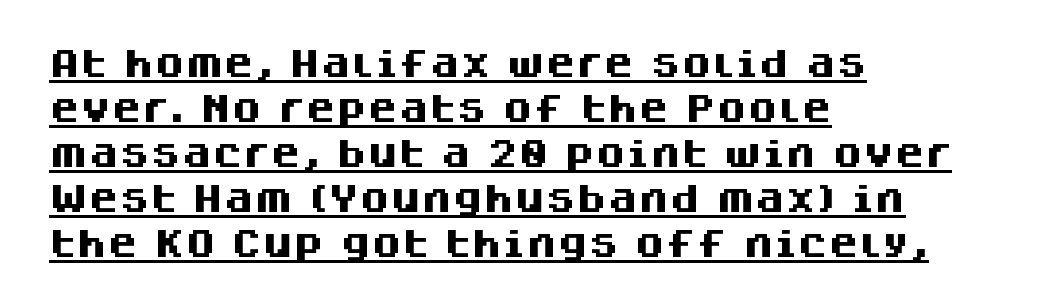
Serifs: no, the terminals of the letterforms are clean. This is underlined copy, the kind a proofreader might mark for attention. Typeset ragged right — the left edge is the straight one. Glyph-to-glyph distance matches everyday printed text. Students, observe: this is what conventionally led text looks like. Here the designer chose a conventional face with non-uniform glyph widths.
